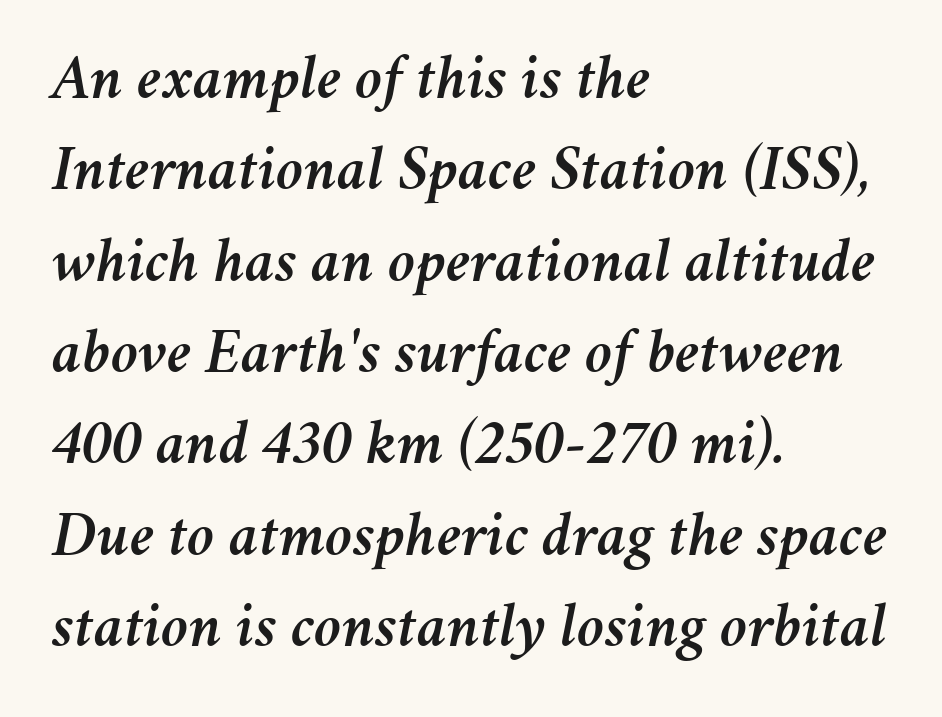
Style check: oblique. A typesetter would call this leading conventional body-copy spacing. Words float on clear page, feet unadorned. The rendering keeps characters at their native spacing. The passage shown is typed in a proportional face where columns would drift. Short and long lines alike share a common starting point at left.
